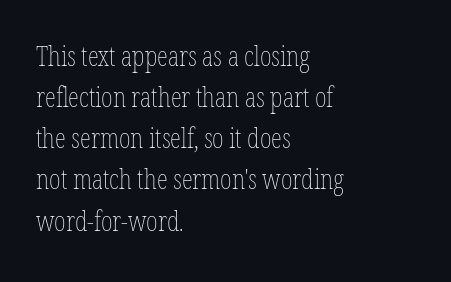
Q: Is the text bold? A: No.
Q: Is the text italic (slanted)? A: No, it is upright.
Q: Is the text underlined? A: No.
Q: How is the paragraph aligned? A: Left-aligned.
Q: Is the spacing between letters normal or unusually wide? A: Normal.
Q: Is the spacing between lines tight, normal or loose? A: Normal.
Q: Width (condensed, normal, or wide)? A: Condensed.
Q: Stroke contrast? A: Low.
Q: x-height? A: Medium.
Q: Monospaced? A: No.
